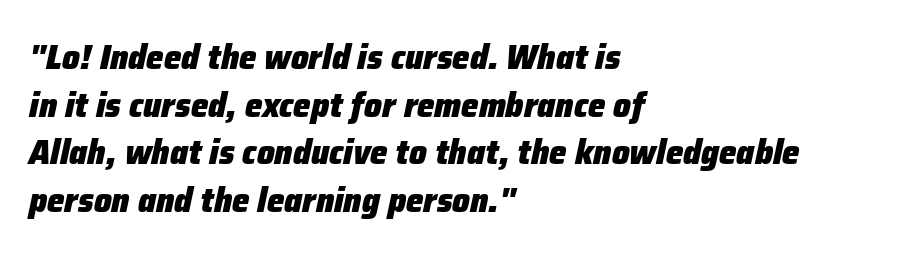
The passage shown is typed in a proportional face where columns would drift. This is heavy type, rendered in bold. Slanted lettering throughout. A bare baseline throughout the passage.
